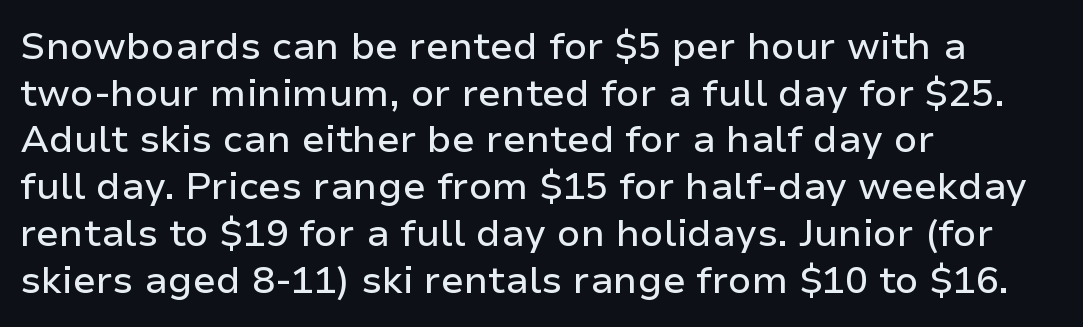
The face used here is proportionally spaced, like ordinary book or web type. These lines are set flush left with a ragged right edge. The typography opts for an upright posture over an oblique one. The line texture is even and compact thanks to regular tracking.
